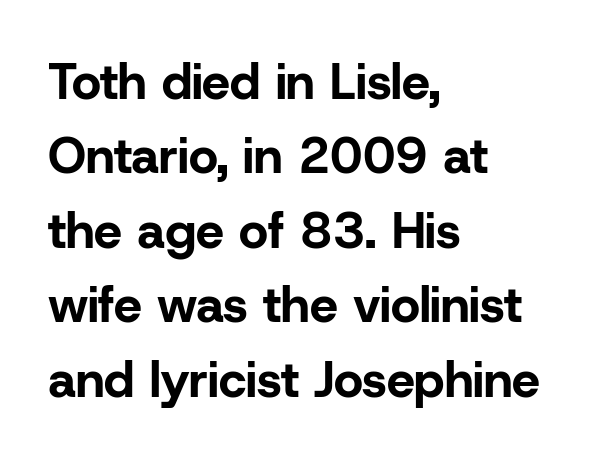
{"serif": "no", "italic": "no", "bold": "yes", "weight": "bold", "width": "normal", "stroke_contrast": "low", "x_height": "medium", "monospaced": "no", "underline": "no", "align": "left", "line_spacing": "normal", "line_spacing_ratio": 1.49, "letter_spacing": "normal", "letter_spacing_em": 0.0, "glyph_px": 50}
